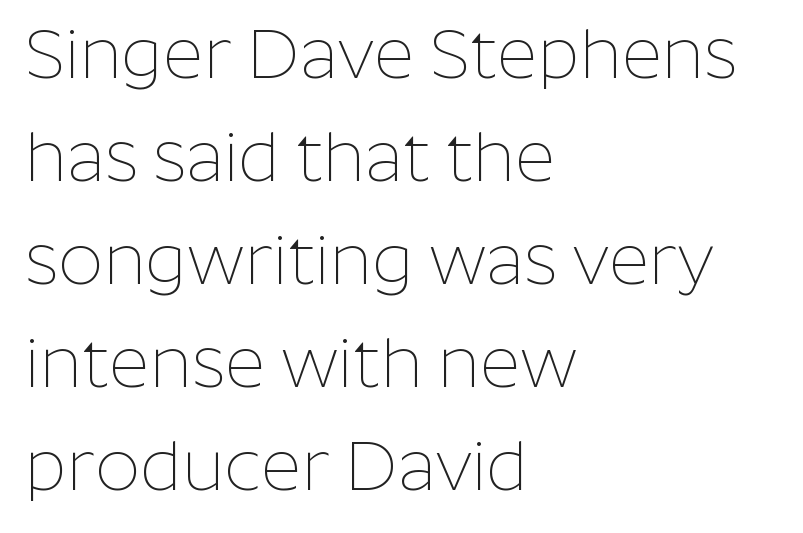
Caption: face not bold, strokes unweighted. This is sans-serif lettering, the kind often seen on screens and signage. This sample has the flowing, uneven cadence of proportional lettering. Tracking here is standard; glyphs follow each other at the usual distance. A typesetter would mark this as roman, not italic.
